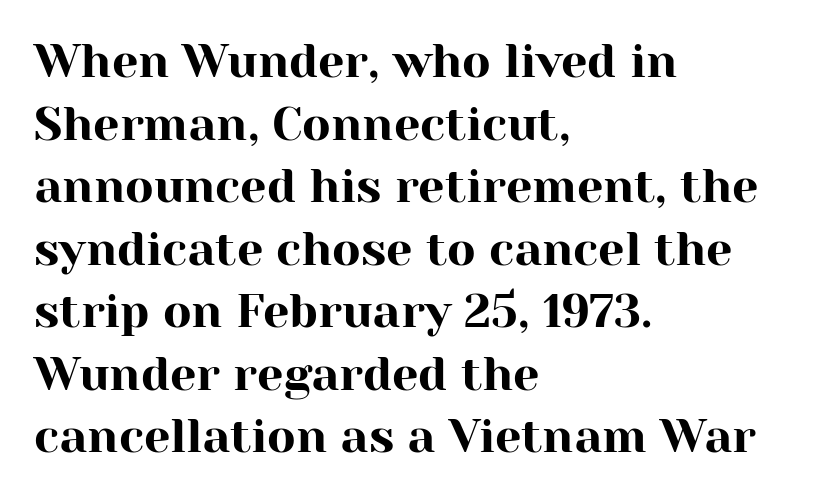
The image shows 47 px serif type, upright; set left-aligned, normal line spacing (1.33x), normal letter spacing, not underlined; high stroke contrast and a medium x-height.
